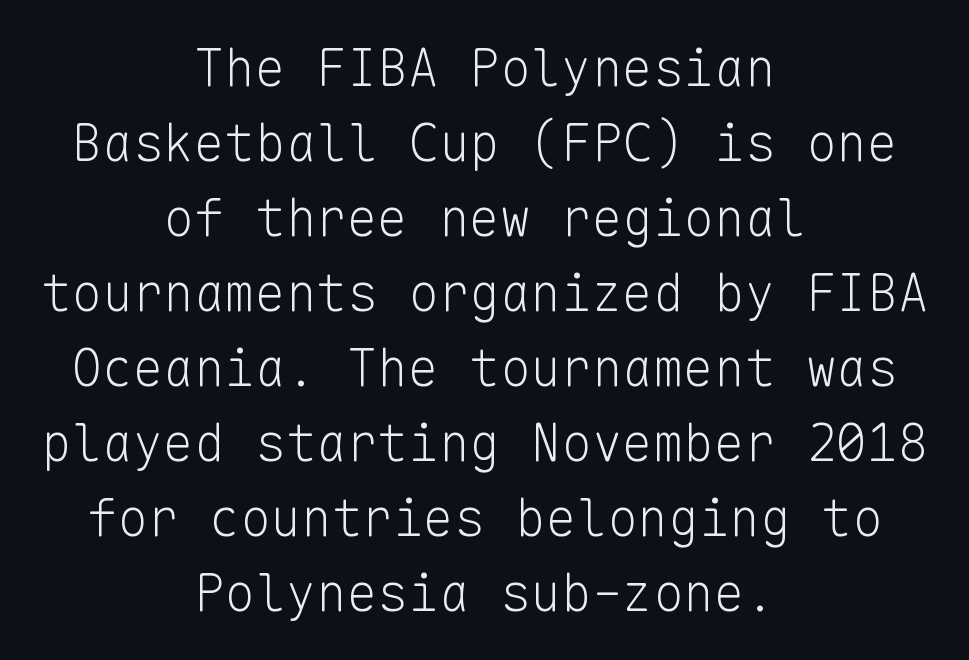
{"serif": "no", "italic": "no", "bold": "no", "weight": "light", "width": "normal", "stroke_contrast": "low", "x_height": "medium", "monospaced": "yes", "underline": "no", "align": "center", "line_spacing": "normal", "line_spacing_ratio": 1.47, "letter_spacing": "normal", "letter_spacing_em": 0.0, "glyph_px": 51}
